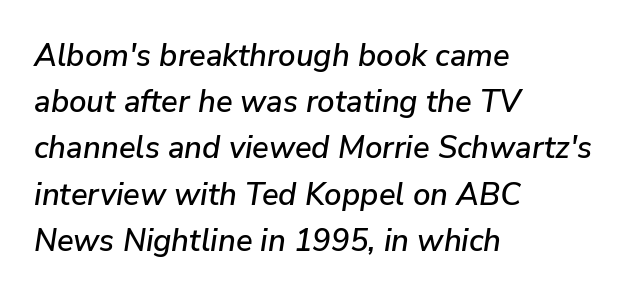
{"italic": "yes", "lean": "right", "slant_degrees": 9, "width": "normal", "stroke_contrast": "low", "x_height": "medium", "monospaced": "no", "underline": "no", "align": "left", "line_spacing": "normal", "line_spacing_ratio": 1.49, "letter_spacing": "normal", "letter_spacing_em": 0.0, "glyph_px": 31}
